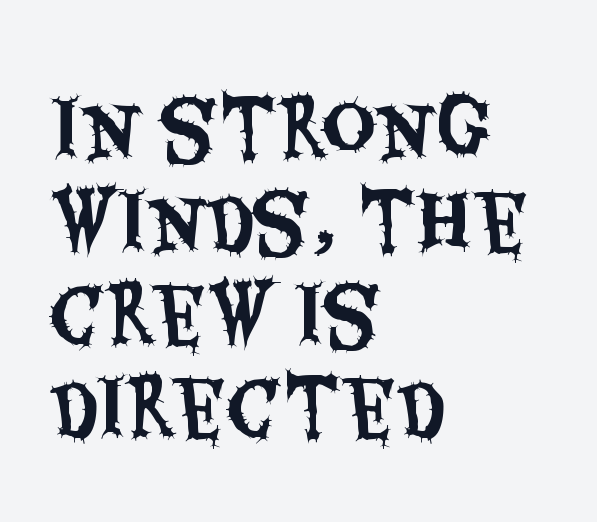
The tracking reads as untouched default to a designer's eye. Each letter keeps its own natural width here, so spacing adapts to shape. Words float on clear page, feet unadorned. These lines are composed in type without serifs.
